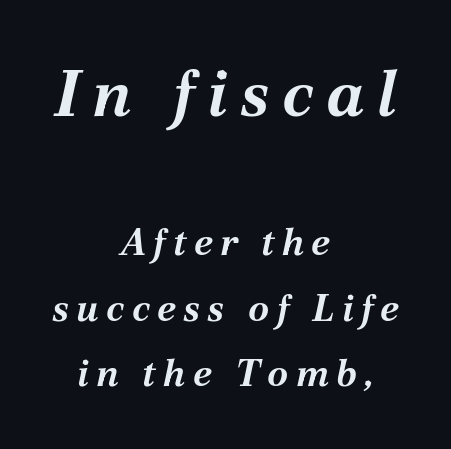
{"italic": "yes", "lean": "right", "slant_degrees": 12, "bold": "yes", "weight": "bold", "width": "normal", "stroke_contrast": "medium", "x_height": "medium", "monospaced": "no", "underline": "no", "align": "center", "line_spacing_ratio": 1.73, "larger_block": "first", "size_ratio": 1.74, "glyph_px": 66}
